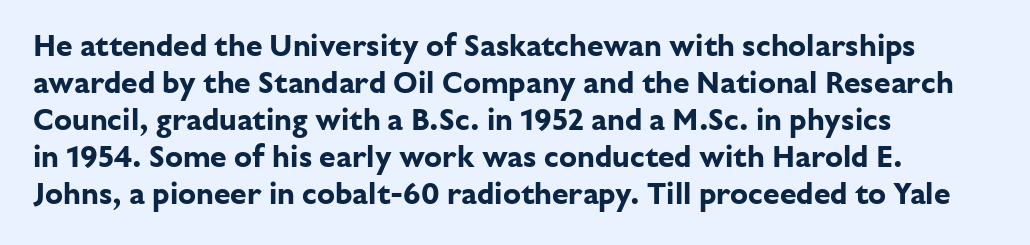
Q: Is the text bold? A: Yes.
Q: Is the text italic (slanted)? A: No, it is upright.
Q: Is the typeface a serif or a sans-serif typeface? A: Sans-serif.
Q: Is the text underlined? A: No.
Q: How is the paragraph aligned? A: Left-aligned.
Q: Is the spacing between letters normal or unusually wide? A: Normal.
Q: Width (condensed, normal, or wide)? A: Normal.
Q: Stroke contrast? A: Low.
Q: x-height? A: Medium.
Q: Monospaced? A: No.
